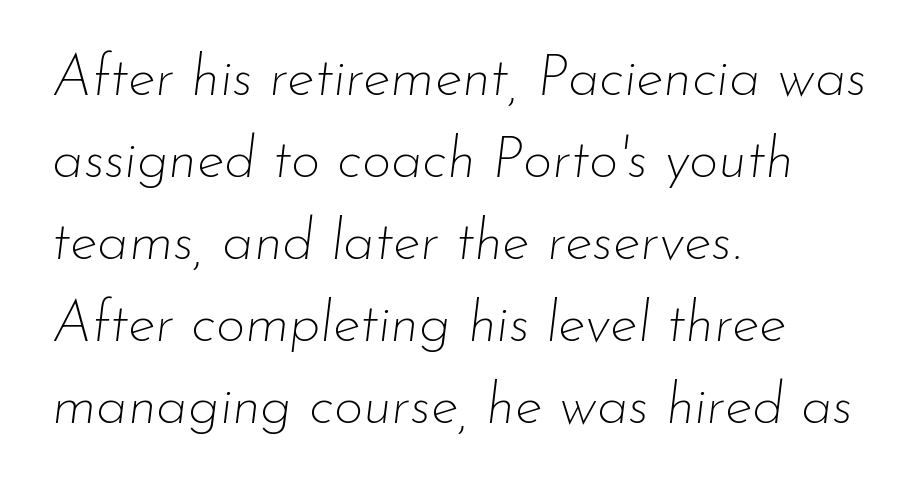
Q: Is the text bold? A: No.
Q: Is the text italic (slanted)? A: Yes, it leans right by about 7 degrees.
Q: Is the text underlined? A: No.
Q: How is the paragraph aligned? A: Left-aligned.
Q: Is the spacing between letters normal or unusually wide? A: Normal.
Q: Is the spacing between lines tight, normal or loose? A: Normal.
Q: Width (condensed, normal, or wide)? A: Normal.
Q: Stroke contrast? A: Low.
Q: x-height? A: Small.
Q: Monospaced? A: No.
